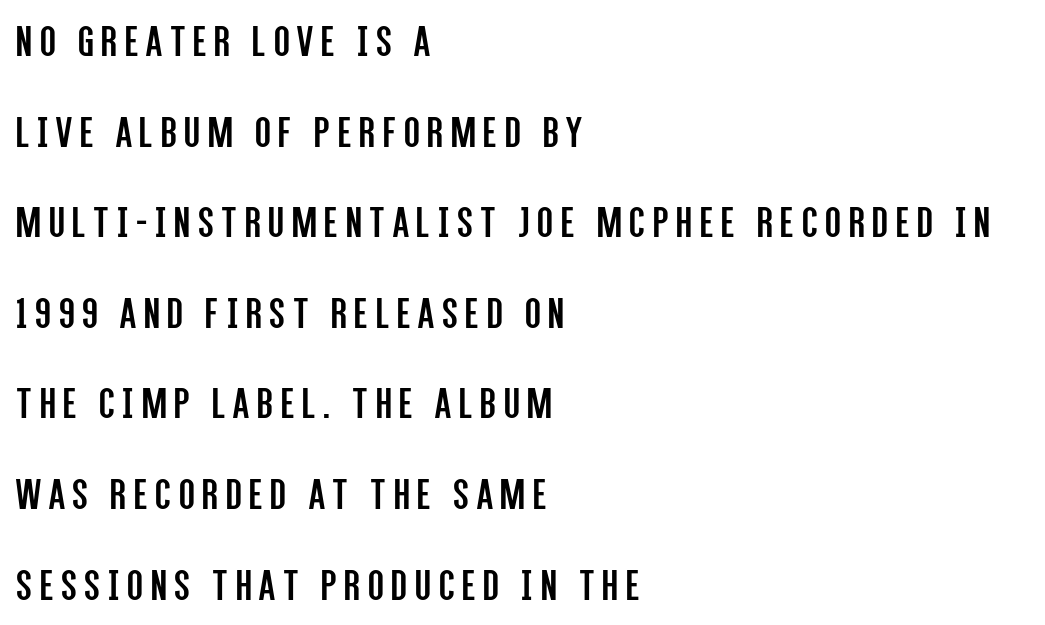
Q: Is the text bold? A: No.
Q: Is the text italic (slanted)? A: No, it is upright.
Q: Is the typeface a serif or a sans-serif typeface? A: Sans-serif.
Q: Is the text underlined? A: No.
Q: How is the paragraph aligned? A: Left-aligned.
Q: Is the spacing between lines tight, normal or loose? A: Loose.
Q: Width (condensed, normal, or wide)? A: Condensed.
Q: Stroke contrast? A: Low.
Q: x-height? A: Large.
Q: Monospaced? A: No.
